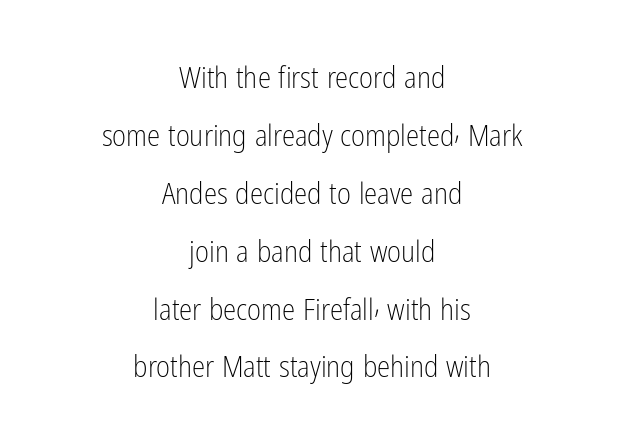
The image shows 30 px light, condensed sans-serif type, upright; set centered, loose line spacing (1.93x), normal letter spacing, not underlined; low stroke contrast and a medium x-height.
